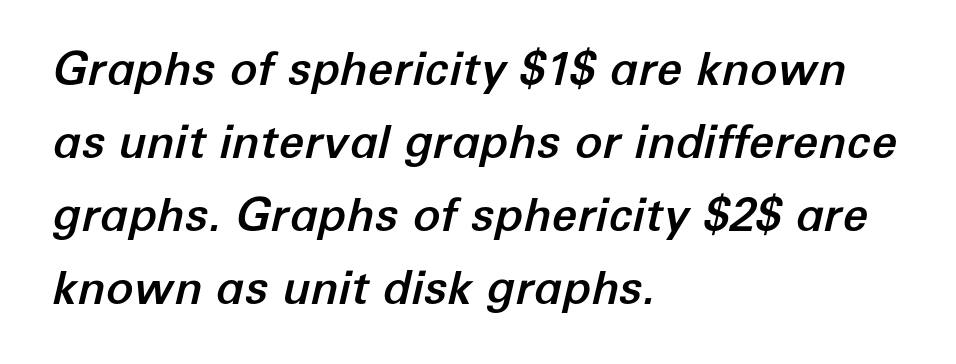
Q: Is the text italic (slanted)? A: Yes, it leans right by about 12 degrees.
Q: Is the text underlined? A: No.
Q: How is the paragraph aligned? A: Left-aligned.
Q: Is the spacing between letters normal or unusually wide? A: Normal.
Q: Is the spacing between lines tight, normal or loose? A: Normal.
Q: Width (condensed, normal, or wide)? A: Normal.
Q: Stroke contrast? A: Low.
Q: x-height? A: Medium.
Q: Monospaced? A: No.
